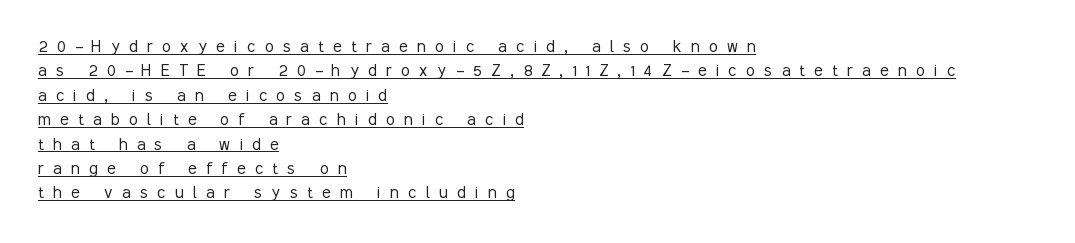
{"italic": "no", "bold": "no", "underline": "yes", "align": "left", "line_spacing_ratio": 1.22, "letter_spacing": "wide", "letter_spacing_em": 0.47, "glyph_px": 20}
